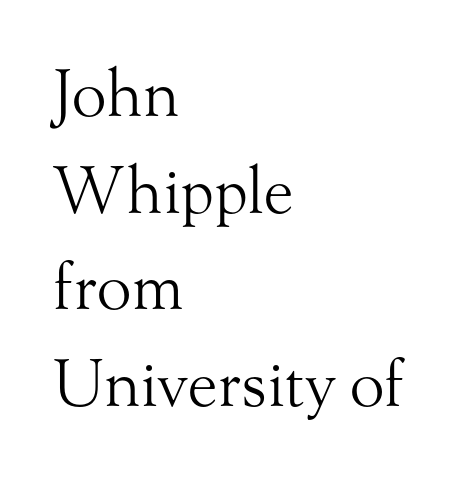
Notice how the passage keeps a crisp vertical edge on the left only. In terms of letterform style, serifs are clearly present. Line spacing here is normal. Words float on clear page, feet unadorned. Short note: letters normally spaced.
